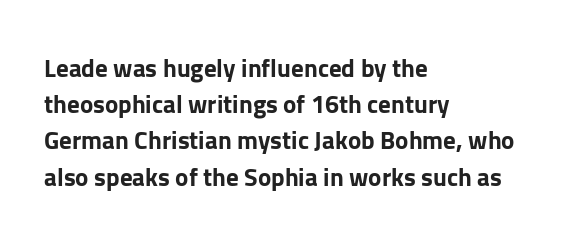
Typesetter's note: full bold, strokes at maximum text heaviness. Rendered with straight, roman letterforms. The line-height multiplier appears to be the usual default. Words appear dense and cohesive because spacing is normal. A student would call this left alignment; a typographer would say flush left, rag right. The baseline area is clear.
